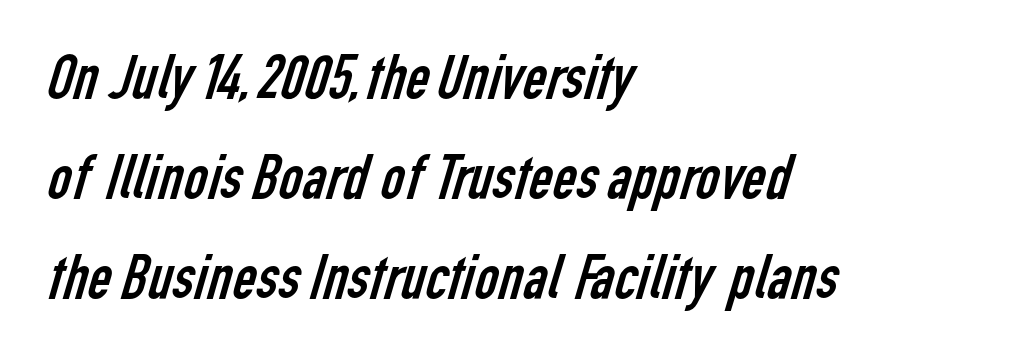
The image shows 65 px regular-weight, condensed sans-serif type; set left-aligned, normal line spacing (1.54x), normal letter spacing, not underlined; low stroke contrast and a medium x-height.
